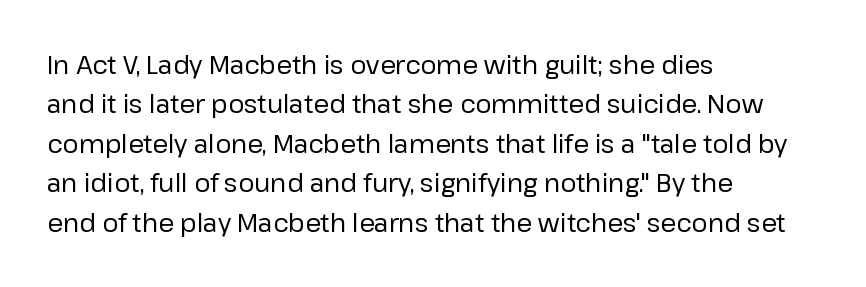
The image shows 25 px text type, upright; set left-aligned, normal line spacing (1.58x), normal letter spacing, not underlined.
